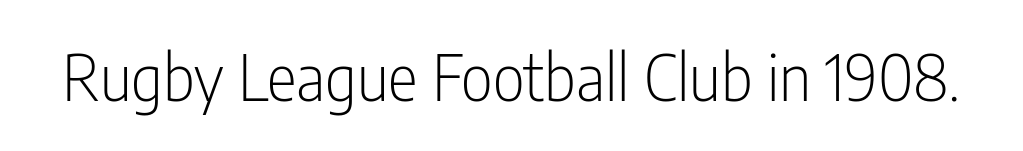
{"serif": "no", "italic": "no", "bold": "no", "weight": "light", "width": "condensed", "stroke_contrast": "low", "x_height": "medium", "monospaced": "no", "underline": "no", "letter_spacing": "normal", "letter_spacing_em": 0.0, "glyph_px": 63}
